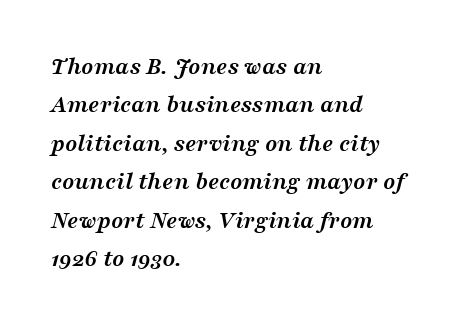
Q: Is the text bold? A: Yes.
Q: Is the text italic (slanted)? A: Yes, it leans right by about 16 degrees.
Q: Is the text underlined? A: No.
Q: How is the paragraph aligned? A: Left-aligned.
Q: Is the spacing between letters normal or unusually wide? A: Normal.
Q: Is the spacing between lines tight, normal or loose? A: Normal.
